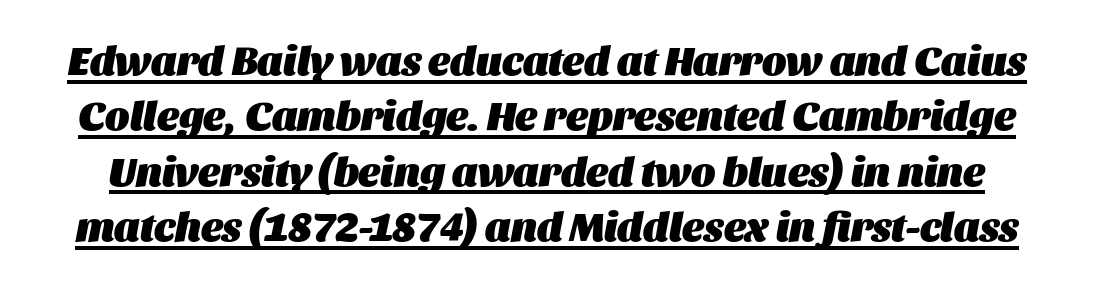
Looks like someone drew a line under every word here. Compared with an ordinary text face, these strokes are far heavier — a full bold. The rendering uses natural spacing where letterforms have individual widths. Every character sits at an angle, as italics do. Honestly, the letter spacing is just normal — you wouldn't notice it.
